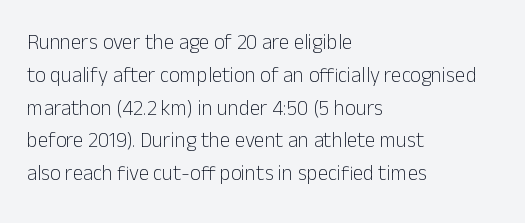
{"italic": "no", "bold": "no", "underline": "no", "align": "left", "line_spacing": "normal", "line_spacing_ratio": 1.56, "letter_spacing": "normal", "letter_spacing_em": 0.0, "glyph_px": 21}
